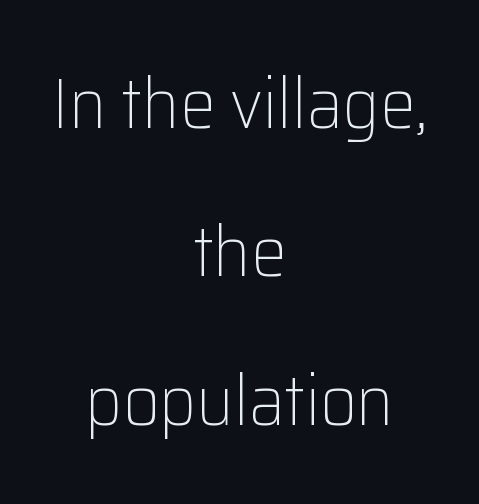
Q: Is the text bold? A: No.
Q: Is the text italic (slanted)? A: No, it is upright.
Q: Is the typeface a serif or a sans-serif typeface? A: Sans-serif.
Q: Is the text underlined? A: No.
Q: How is the paragraph aligned? A: Centered.
Q: Is the spacing between letters normal or unusually wide? A: Normal.
Q: Is the spacing between lines tight, normal or loose? A: Loose.
Q: Width (condensed, normal, or wide)? A: Normal.
Q: Stroke contrast? A: Low.
Q: x-height? A: Medium.
Q: Monospaced? A: No.
